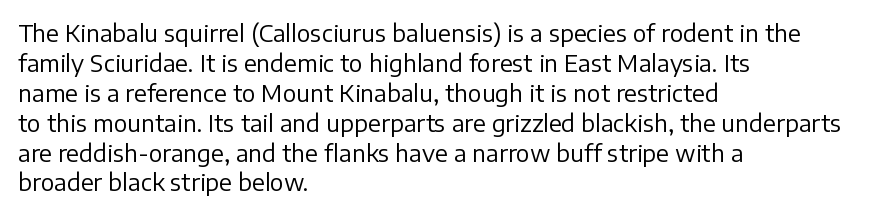
Q: Is the text bold? A: No.
Q: Is the text italic (slanted)? A: No, it is upright.
Q: Is the text underlined? A: No.
Q: How is the paragraph aligned? A: Left-aligned.
Q: Is the spacing between letters normal or unusually wide? A: Normal.
Q: Is the spacing between lines tight, normal or loose? A: Normal.
